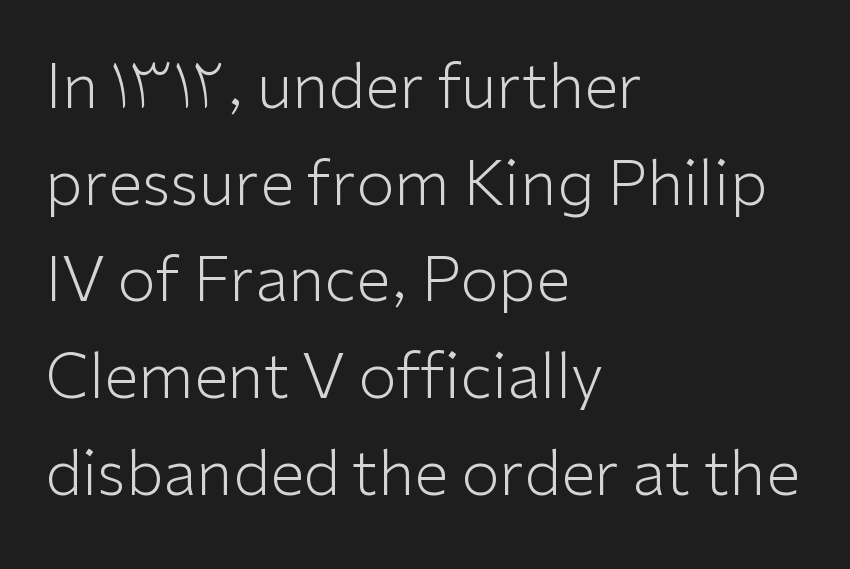
Q: Is the text bold? A: No.
Q: Is the text italic (slanted)? A: No, it is upright.
Q: Is the typeface a serif or a sans-serif typeface? A: Sans-serif.
Q: Is the text underlined? A: No.
Q: How is the paragraph aligned? A: Left-aligned.
Q: Is the spacing between letters normal or unusually wide? A: Normal.
Q: Is the spacing between lines tight, normal or loose? A: Normal.
Q: Width (condensed, normal, or wide)? A: Normal.
Q: Stroke contrast? A: Low.
Q: x-height? A: Medium.
Q: Monospaced? A: No.
